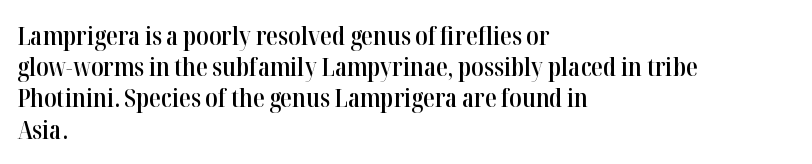
The image shows 26 px text type, upright; set left-aligned, line spacing 1.2x, normal letter spacing, not underlined.
